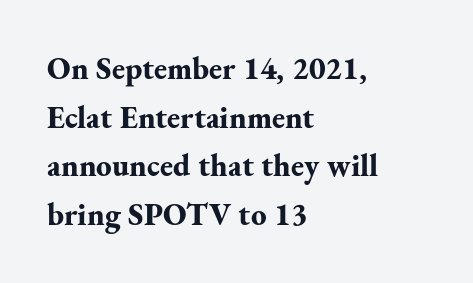
The image shows 31 px bold serif type, upright; set left-aligned, normal line spacing (1.57x), normal letter spacing, not underlined; medium stroke contrast and a small x-height.
